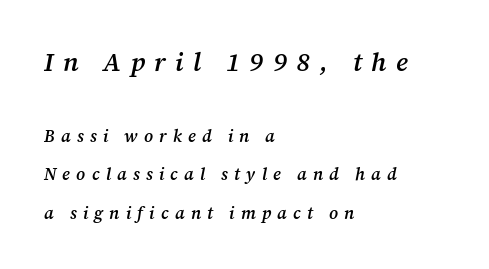
The image shows 26 px text type, italic (leaning right); set left-aligned, loose line spacing (2.27x), unusually wide letter spacing (+0.36 em), not underlined; the first (top) block is 1.53x larger.
